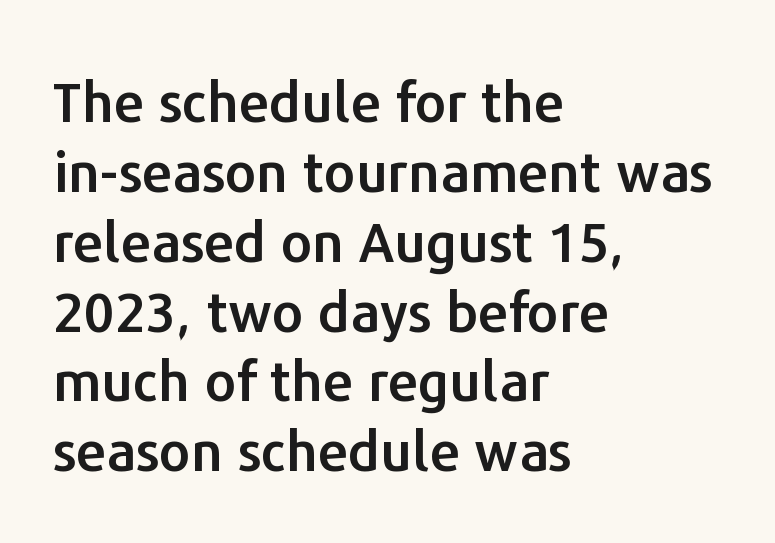
{"serif": "no", "italic": "no", "width": "normal", "stroke_contrast": "low", "x_height": "medium", "monospaced": "no", "underline": "no", "align": "left", "line_spacing": "normal", "line_spacing_ratio": 1.27, "letter_spacing": "normal", "letter_spacing_em": 0.0, "glyph_px": 55}
